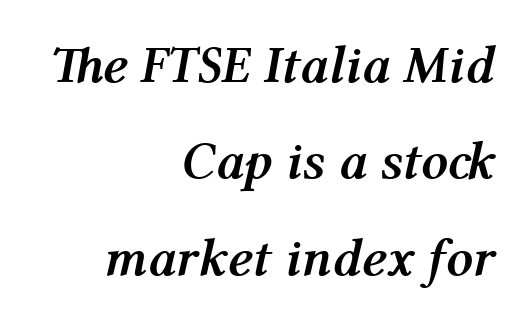
Looking at the ascenders, they clearly lean. Unmarked baselines from the first word to the last. The line texture is even and compact thanks to regular tracking. Compared with a flush-left layout, this one pins lines to the opposite, right side.
